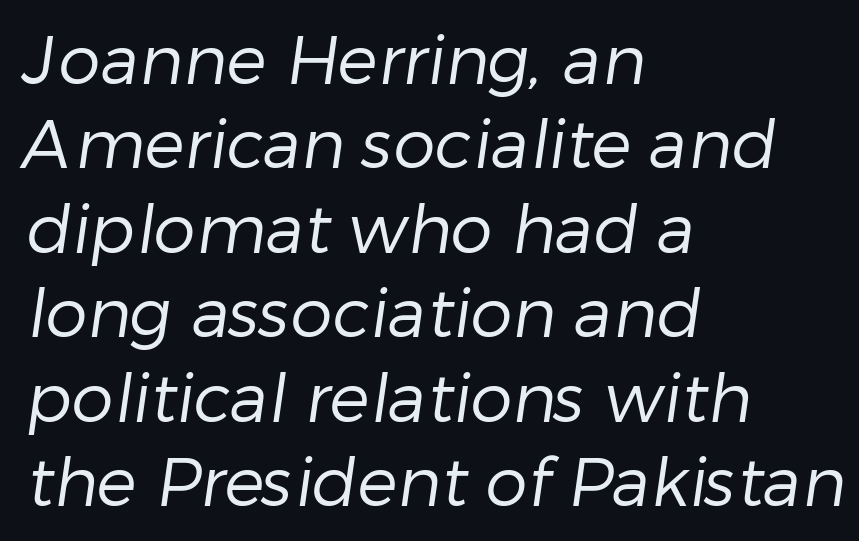
Q: Is the text bold? A: No.
Q: Is the typeface a serif or a sans-serif typeface? A: Sans-serif.
Q: Is the text underlined? A: No.
Q: How is the paragraph aligned? A: Left-aligned.
Q: Is the spacing between letters normal or unusually wide? A: Normal.
Q: Is the spacing between lines tight, normal or loose? A: Normal.
Q: Width (condensed, normal, or wide)? A: Normal.
Q: Stroke contrast? A: Low.
Q: x-height? A: Medium.
Q: Monospaced? A: No.
